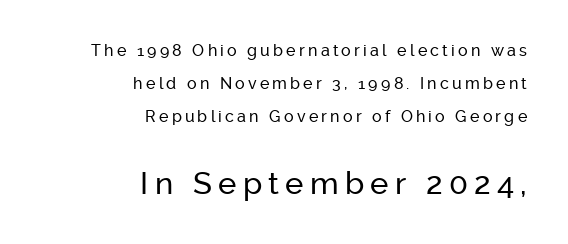
The image shows 31 px sans-serif type, upright; set right-aligned, loose line spacing (2.07x), unusually wide letter spacing (+0.2 em), not underlined; the second (bottom) block is 1.94x larger; low stroke contrast and a medium x-height.
